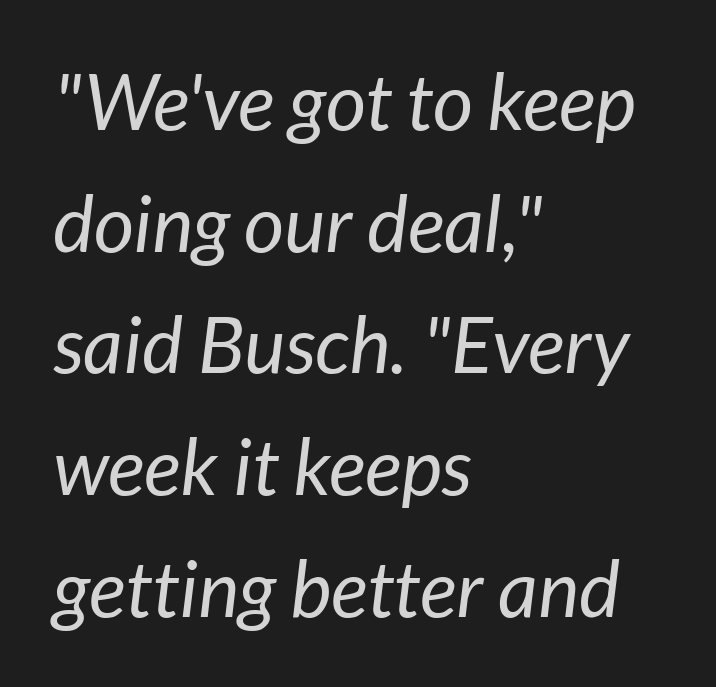
Rendered with sloped, italic letterforms. Nothing heavy about these letters — not bold at all. Leading matches the norm, producing a regular column. The specimen omits any rule beneath the text block's lines. Teacher's note: observe the even left margin — that is flush-left alignment.
